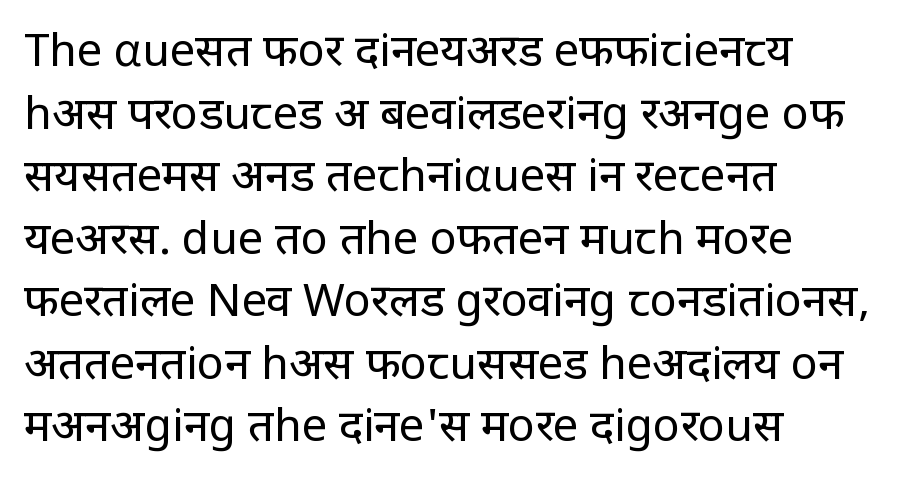
The image shows 45 px regular-weight, condensed sans-serif type, upright; set left-aligned, normal line spacing (1.39x), normal letter spacing, not underlined; low stroke contrast and a large x-height.
